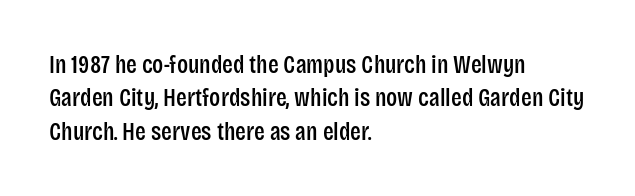
Students, observe: this is what conventionally led text looks like. Observe the ordinary spacing: letters are neighbours, not strangers. Designer's note — italics off, roman on. The specimen omits any rule beneath the text block's lines.
